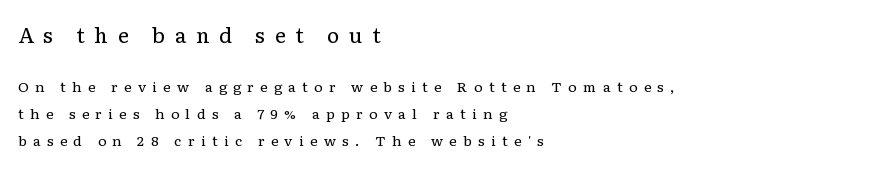
Q: Is the text bold? A: No.
Q: Is the text italic (slanted)? A: No, it is upright.
Q: Is the text underlined? A: No.
Q: How is the paragraph aligned? A: Left-aligned.
Q: Is the spacing between letters normal or unusually wide? A: Unusually wide.
Q: Is the spacing between lines tight, normal or loose? A: Loose.
Q: Which block of text is set in a larger size, the first (top) or the second (bottom)? A: The first (top) one.
